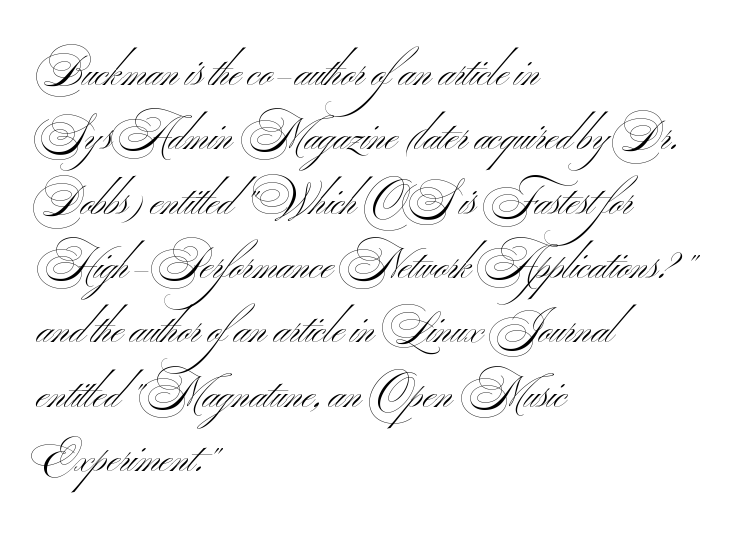
{"serif": "no", "bold": "no", "weight": "light", "width": "wide", "stroke_contrast": "medium", "x_height": "small", "monospaced": "no", "underline": "no", "align": "left", "line_spacing": "normal", "line_spacing_ratio": 1.57, "letter_spacing": "normal", "letter_spacing_em": 0.0, "glyph_px": 41}
